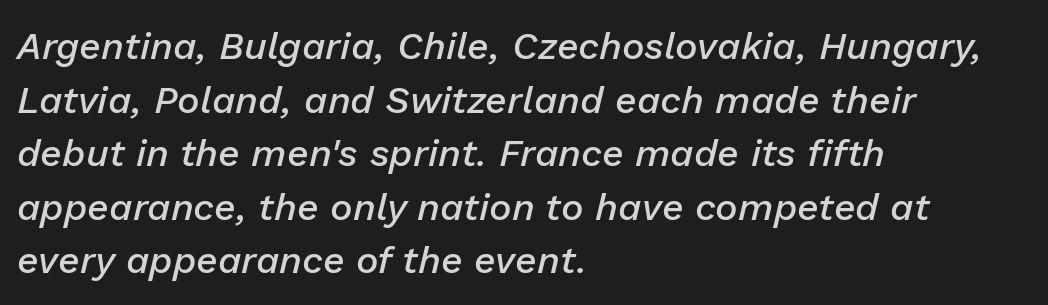
Q: Is the text bold? A: Semi-bold.
Q: Is the text italic (slanted)? A: Yes, it leans right by about 13 degrees.
Q: Is the text underlined? A: No.
Q: How is the paragraph aligned? A: Left-aligned.
Q: Is the spacing between letters normal or unusually wide? A: Normal.
Q: Is the spacing between lines tight, normal or loose? A: Normal.
Q: Width (condensed, normal, or wide)? A: Normal.
Q: Stroke contrast? A: Low.
Q: x-height? A: Medium.
Q: Monospaced? A: No.
